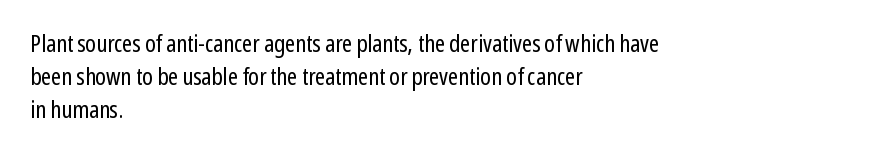
{"italic": "no", "bold": "no", "underline": "no", "align": "left", "line_spacing": "normal", "line_spacing_ratio": 1.38, "letter_spacing": "normal", "letter_spacing_em": 0.0, "glyph_px": 24}
